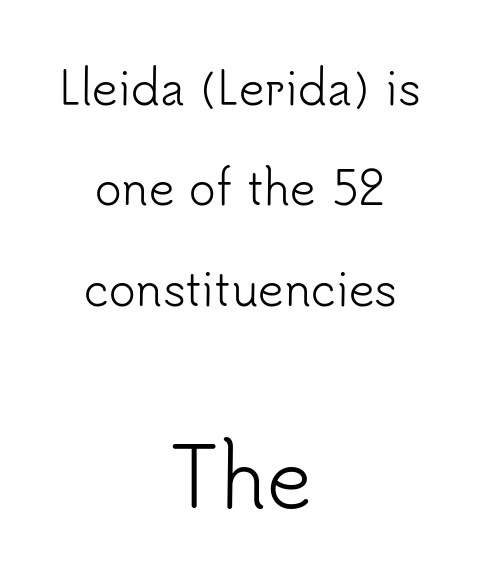
{"serif": "no", "italic": "no", "bold": "no", "weight": "light", "width": "normal", "stroke_contrast": "low", "x_height": "small", "monospaced": "no", "underline": "no", "align": "center", "line_spacing": "loose", "line_spacing_ratio": 2.23, "letter_spacing": "normal", "letter_spacing_em": 0.0, "larger_block": "second", "size_ratio": 1.76, "glyph_px": 79}
